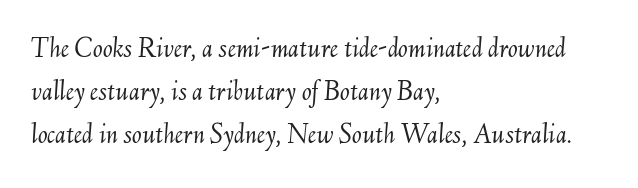
The image shows 29 px light type, italic (leaning right); set left-aligned, normal line spacing (1.48x), normal letter spacing, not underlined; medium stroke contrast and a small x-height.
